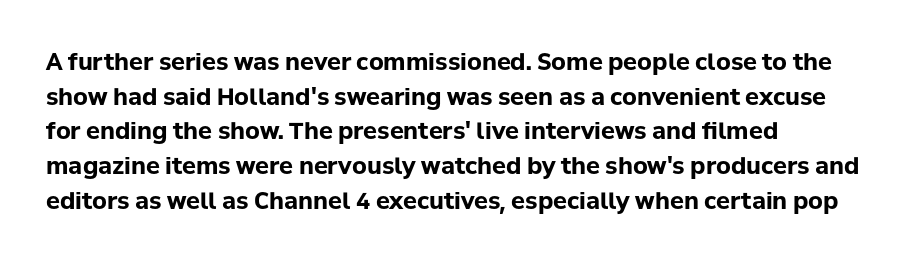
Q: Is the text bold? A: Yes.
Q: Is the text italic (slanted)? A: No, it is upright.
Q: Is the text underlined? A: No.
Q: How is the paragraph aligned? A: Left-aligned.
Q: Is the spacing between letters normal or unusually wide? A: Normal.
Q: Is the spacing between lines tight, normal or loose? A: Normal.
